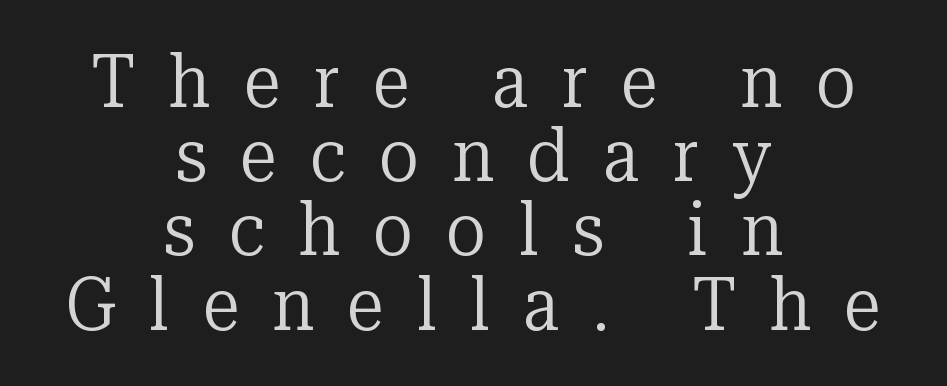
Reading down the column, the eye jumps only a short way to each next line. No letter is thick-stroked: the sample isn't bold. Caption: multi-line text, centered on the measure. Varying glyph widths throughout — classic text-font behaviour.
